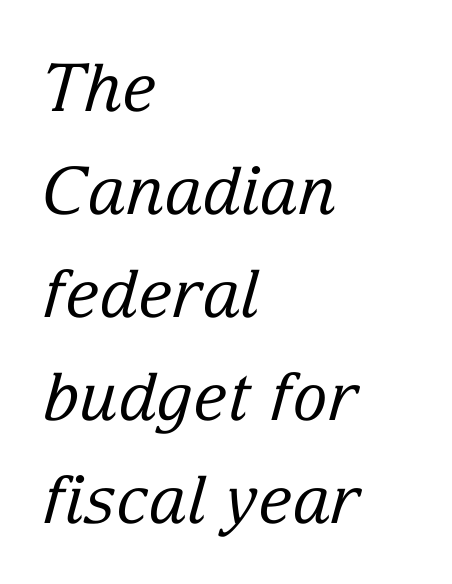
The image shows 66 px regular-weight serif type, italic (leaning right); set left-aligned, normal line spacing (1.56x), normal letter spacing, not underlined; low stroke contrast and a medium x-height.
